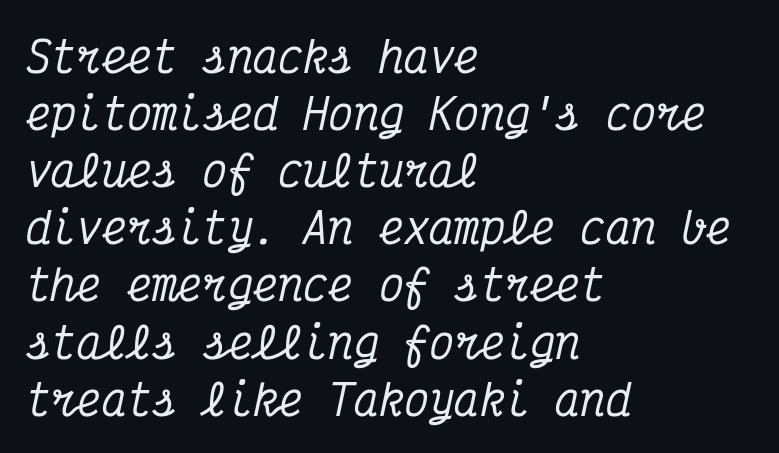
Q: Is the text italic (slanted)? A: Yes, it leans right by about 12 degrees.
Q: Is the typeface a serif or a sans-serif typeface? A: Serif.
Q: Is the text underlined? A: No.
Q: How is the paragraph aligned? A: Left-aligned.
Q: Is the spacing between letters normal or unusually wide? A: Normal.
Q: Is the spacing between lines tight, normal or loose? A: Normal.
Q: Width (condensed, normal, or wide)? A: Condensed.
Q: Stroke contrast? A: Medium.
Q: x-height? A: Medium.
Q: Monospaced? A: Yes.
